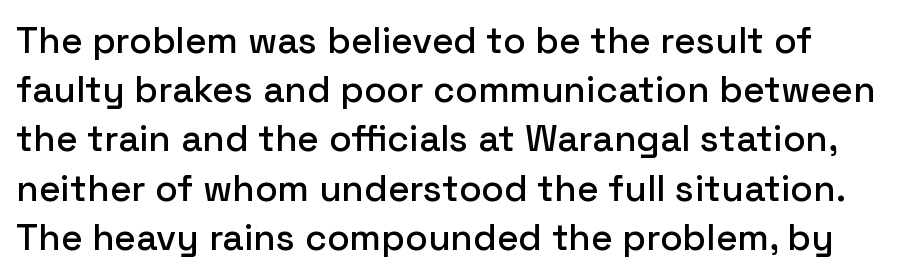
Q: Is the text italic (slanted)? A: No, it is upright.
Q: Is the typeface a serif or a sans-serif typeface? A: Sans-serif.
Q: Is the text underlined? A: No.
Q: Is the spacing between letters normal or unusually wide? A: Normal.
Q: Is the spacing between lines tight, normal or loose? A: Normal.
Q: Width (condensed, normal, or wide)? A: Normal.
Q: Stroke contrast? A: Low.
Q: x-height? A: Medium.
Q: Monospaced? A: No.
